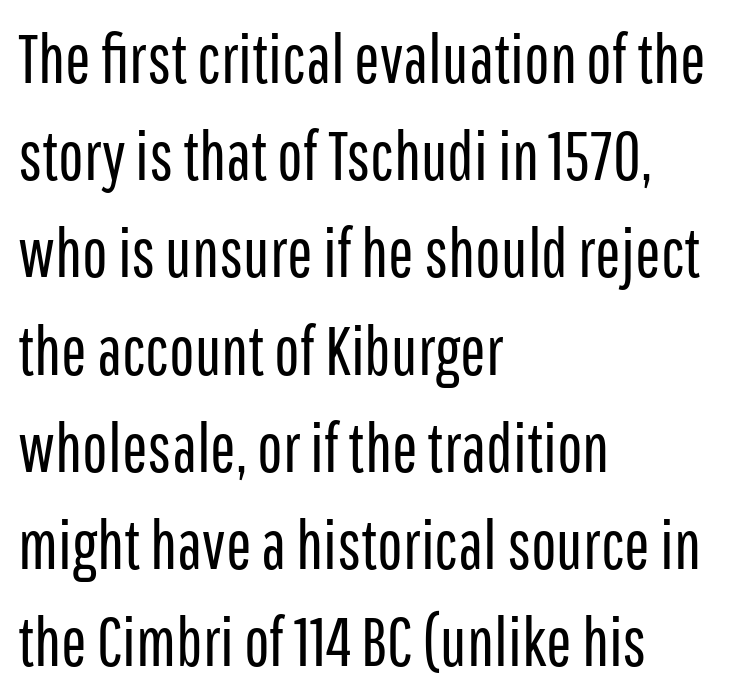
Observe the ordinary spacing: letters are neighbours, not strangers. Interline gaps are of average width in this sample. Notice how the stems are strictly vertical — no italics here. Has an underline been added? It has not. This sample has the flowing, uneven cadence of proportional lettering.
